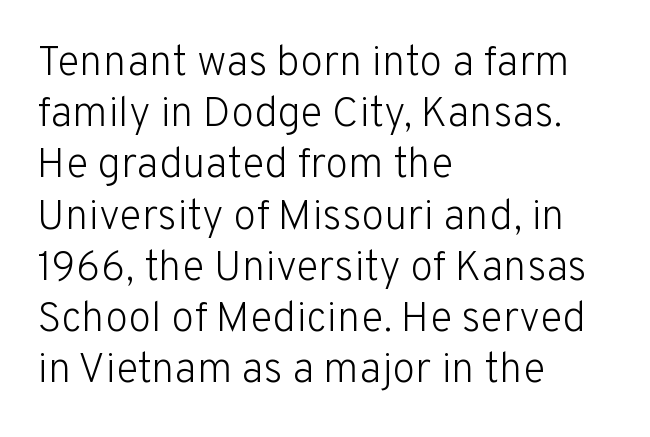
The image shows 42 px light sans-serif type, upright; set left-aligned, line spacing 1.22x, normal letter spacing, not underlined; low stroke contrast and a medium x-height.
